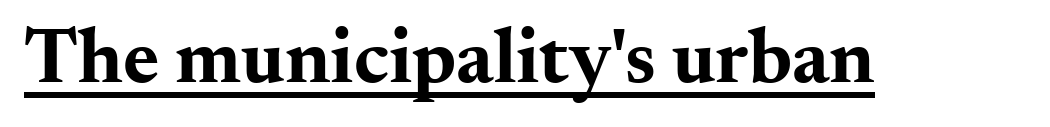
{"serif": "yes", "italic": "no", "bold": "yes", "weight": "bold", "width": "wide", "stroke_contrast": "medium", "x_height": "small", "monospaced": "no", "underline": "yes", "letter_spacing": "normal", "letter_spacing_em": 0.0, "glyph_px": 78}
